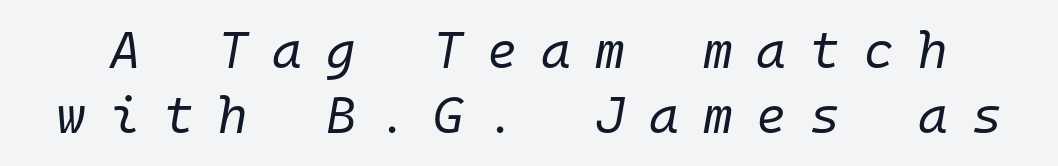
Compared with ordinary roman type, these characters are visibly tilted. Unmarked baselines from the first word to the last. Each letter, wide or thin by design, is forced into the same width here. Compared with typical paragraphs, the rows here are spaced about the same. The cut favours lightness, reaching ordinary text weight at its darkest.
